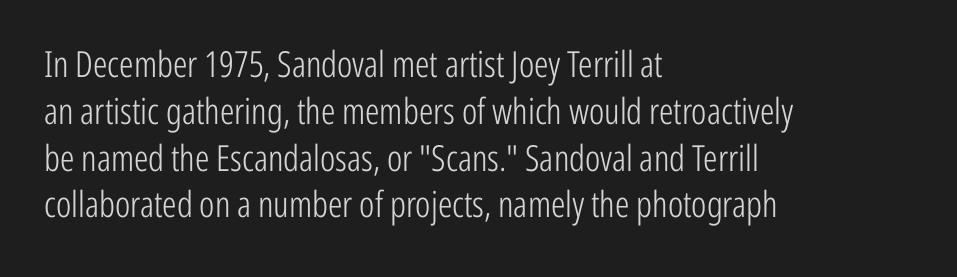
The image shows 36 px light, condensed sans-serif type, upright; set left-aligned, normal line spacing (1.3x), normal letter spacing, not underlined; low stroke contrast and a medium x-height.
